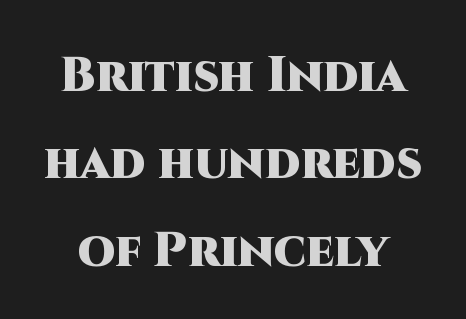
{"serif": "no", "italic": "no", "bold": "yes", "weight": "heavy", "width": "normal", "stroke_contrast": "high", "x_height": "large", "monospaced": "no", "underline": "no", "line_spacing_ratio": 1.82, "letter_spacing": "normal", "letter_spacing_em": 0.0, "glyph_px": 48}
